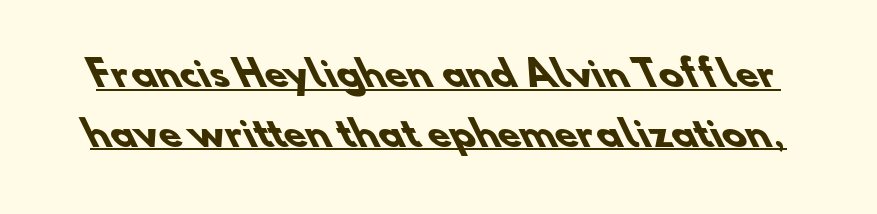
Q: Is the text bold? A: Yes.
Q: Is the typeface a serif or a sans-serif typeface? A: Sans-serif.
Q: Is the text underlined? A: Yes.
Q: Is the spacing between letters normal or unusually wide? A: Normal.
Q: Is the spacing between lines tight, normal or loose? A: Normal.
Q: Width (condensed, normal, or wide)? A: Normal.
Q: Stroke contrast? A: Low.
Q: x-height? A: Small.
Q: Monospaced? A: No.
